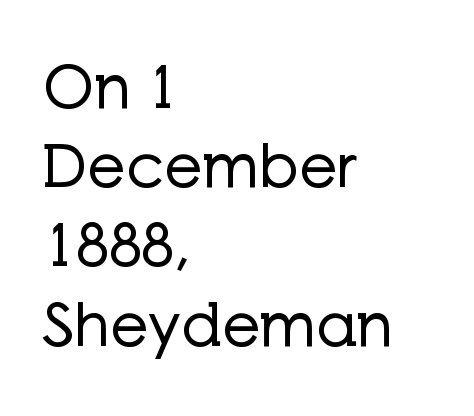
Weight: in the light-to-regular range. Each word holds together tightly as a unit, with standard inter-letter gaps. The text block is weighted toward the left margin, trailing off unevenly rightward. Quick note: not italic, upright.
